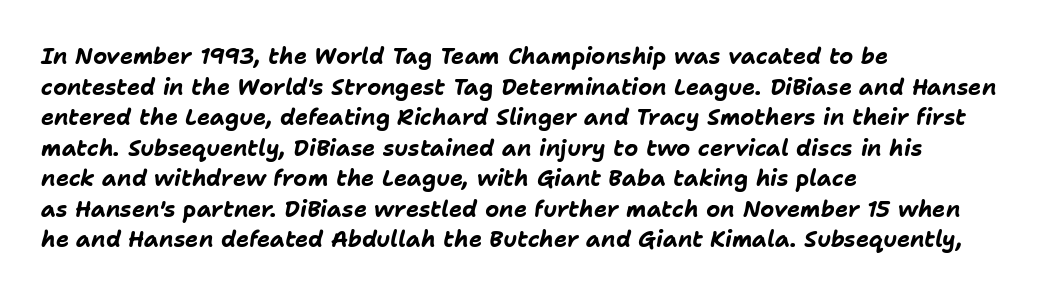
{"italic": "yes", "lean": "right", "slant_degrees": 11, "bold": "yes", "underline": "no", "align": "left", "line_spacing": "normal", "line_spacing_ratio": 1.39, "letter_spacing": "normal", "letter_spacing_em": 0.0, "glyph_px": 22}
